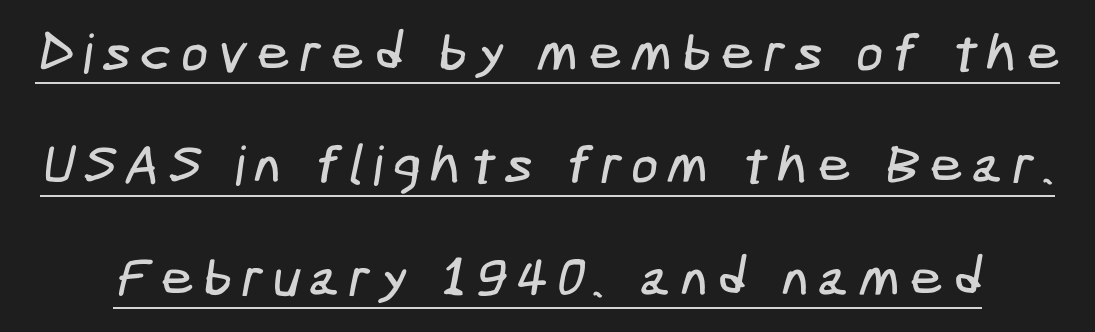
{"serif": "no", "width": "condensed", "stroke_contrast": "low", "x_height": "medium", "underline": "yes", "line_spacing": "loose", "line_spacing_ratio": 2.08, "glyph_px": 54}
